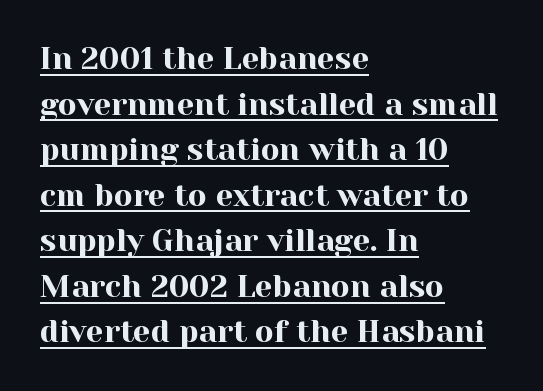
The image shows 31 px serif type, upright; set left-aligned, normal line spacing (1.47x), normal letter spacing, underlined; a medium x-height.
